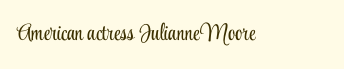
The image shows 23 px text type; set normal letter spacing, not underlined.
